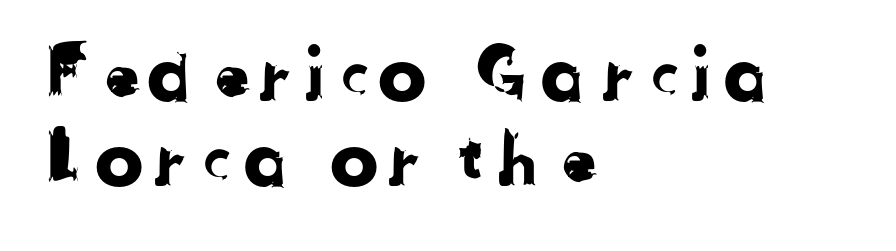
Q: Is the typeface a serif or a sans-serif typeface? A: Sans-serif.
Q: Is the text underlined? A: No.
Q: How is the paragraph aligned? A: Left-aligned.
Q: Width (condensed, normal, or wide)? A: Normal.
Q: Stroke contrast? A: Low.
Q: x-height? A: Medium.
Q: Monospaced? A: No.
